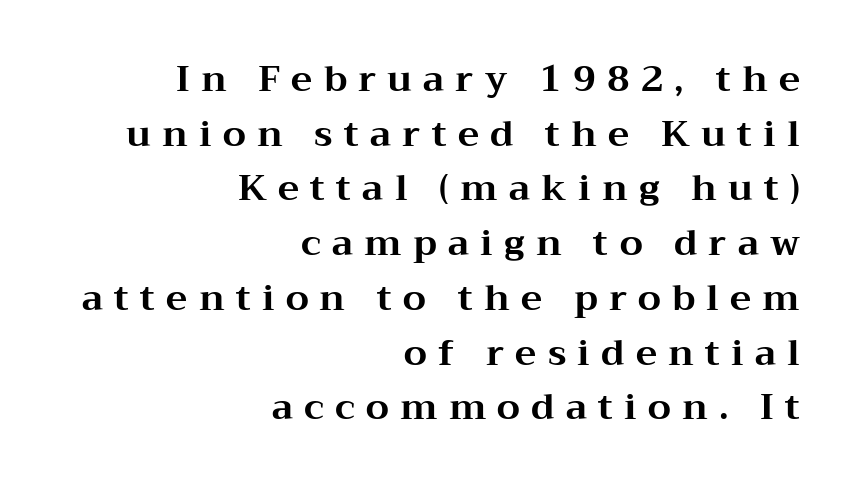
The image shows 36 px bold, wide serif type, upright; set right-aligned, normal line spacing (1.52x), unusually wide letter spacing (+0.31 em), not underlined; medium stroke contrast and a medium x-height.
